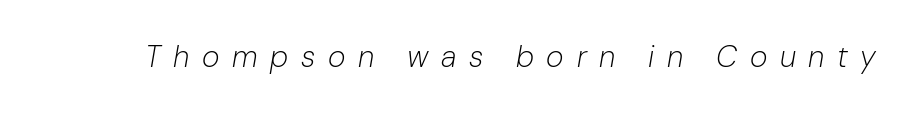
The image shows 30 px light type, italic (leaning right); set unusually wide letter spacing (+0.42 em), not underlined; low stroke contrast and a medium x-height.
